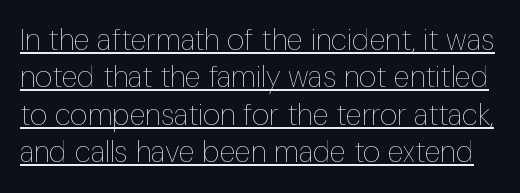
{"italic": "no", "bold": "no", "weight": "thin", "width": "condensed", "stroke_contrast": "low", "x_height": "medium", "monospaced": "no", "underline": "yes", "line_spacing": "normal", "line_spacing_ratio": 1.25, "letter_spacing": "normal", "letter_spacing_em": 0.0, "glyph_px": 30}
